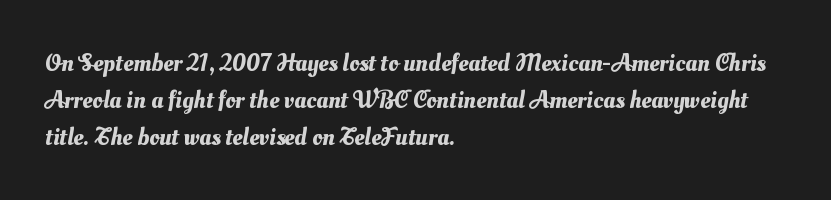
{"underline": "no", "align": "left", "line_spacing": "normal", "line_spacing_ratio": 1.48, "letter_spacing": "normal", "letter_spacing_em": 0.0, "glyph_px": 25}
